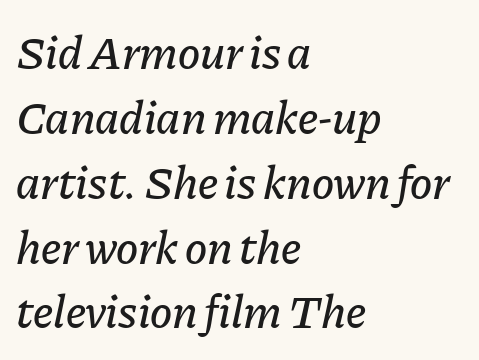
The space between consecutive lines is moderate. Tall strokes in this sample are angled rather than plumb. The typesetter chose a ragged-right arrangement here. The foot of each line stays bare and open.
